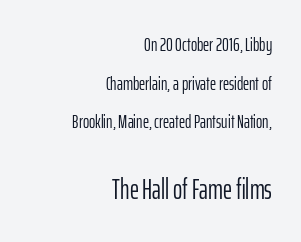
{"serif": "no", "italic": "no", "bold": "no", "weight": "light", "width": "condensed", "stroke_contrast": "low", "x_height": "medium", "monospaced": "no", "underline": "no", "align": "right", "line_spacing": "loose", "line_spacing_ratio": 2.03, "letter_spacing": "normal", "letter_spacing_em": 0.0, "larger_block": "second", "size_ratio": 1.47, "glyph_px": 28}
